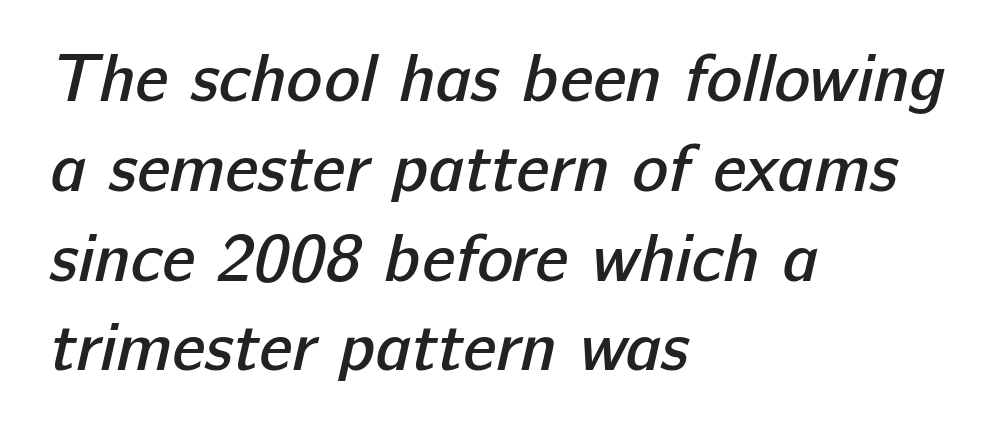
You could not count columns in this text — the font is proportionally spaced. Tracking here is standard; glyphs follow each other at the usual distance. The face used here is a semibold: visibly heavier than regular, lighter than bold. The specimen omits any rule beneath the text block's lines. A normal amount of white space separates one row of letters from the next. These lines are composed in type without serifs.
